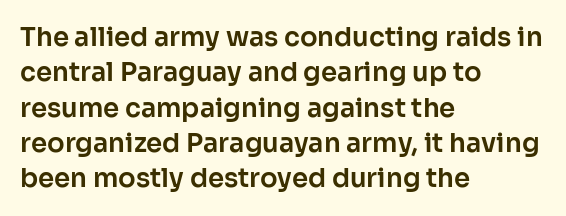
The passage shown stacks its lines at a standard gap. These lines stack with their left ends in a neat column. A roman cut, with each character standing at attention. Caption: standard tracking, unaltered. Words float on clear page, feet unadorned.
